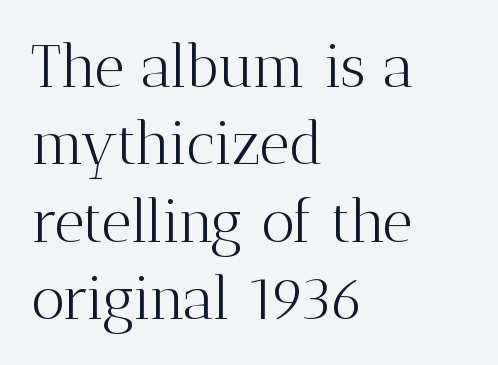
Do the characters align in a grid? No, the font is proportional. The lines in this sample share a left origin and differ only in where they stop. Unlike a clean sans, this face finishes its strokes with serifs. Words appear dense and cohesive because spacing is normal. Every stem runs plumb, perpendicular to the baseline.
